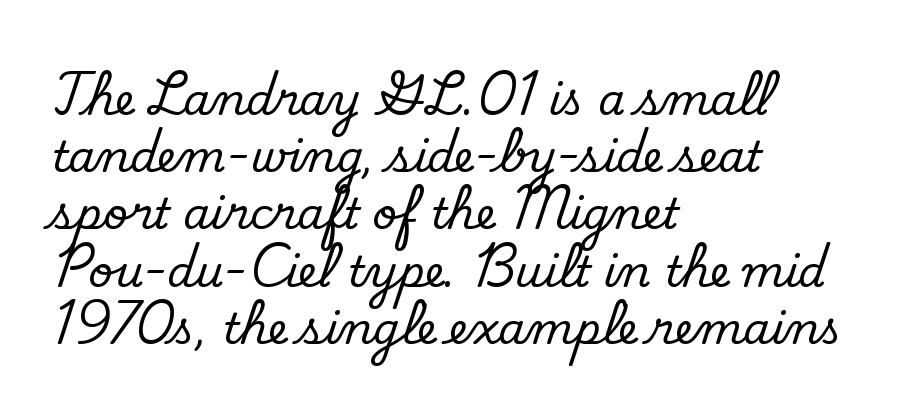
Q: Is the text bold? A: No.
Q: Is the typeface a serif or a sans-serif typeface? A: Sans-serif.
Q: Is the text underlined? A: No.
Q: How is the paragraph aligned? A: Left-aligned.
Q: Is the spacing between letters normal or unusually wide? A: Normal.
Q: Is the spacing between lines tight, normal or loose? A: Normal.
Q: Width (condensed, normal, or wide)? A: Normal.
Q: Stroke contrast? A: Low.
Q: x-height? A: Small.
Q: Monospaced? A: No.
